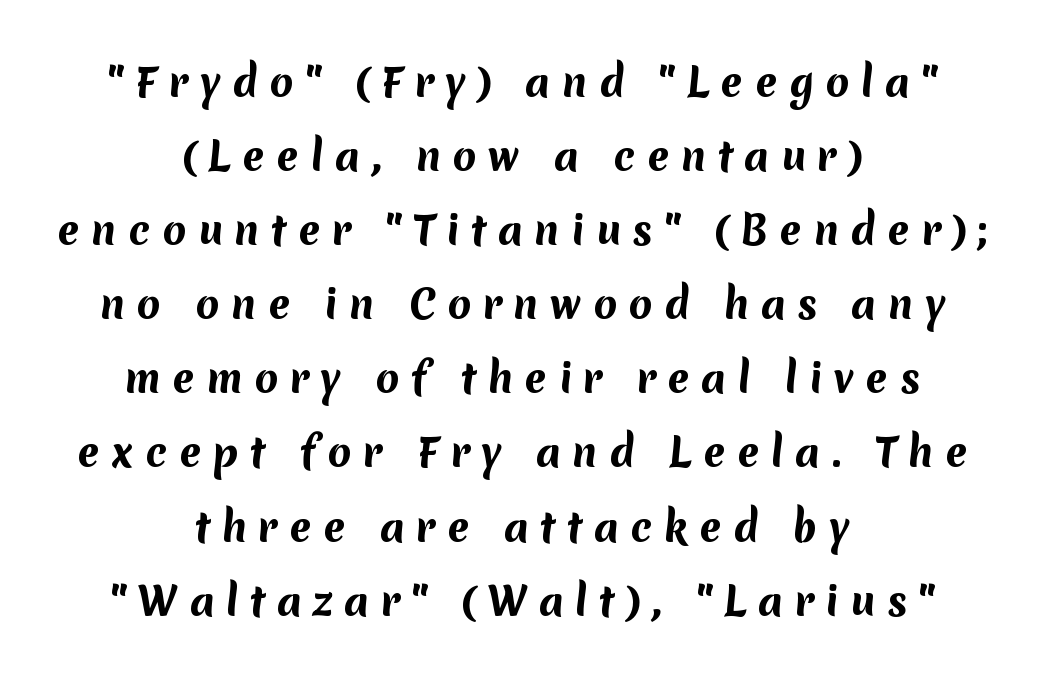
In terms of leading, this rendering errs on the spacious side. Here the designer chose a conventional face with non-uniform glyph widths. Decoration check: the copy has no underline. Serif or sans? Sans — the stroke terminals are bare. As a designer I'd log this as weight 700, bold.
